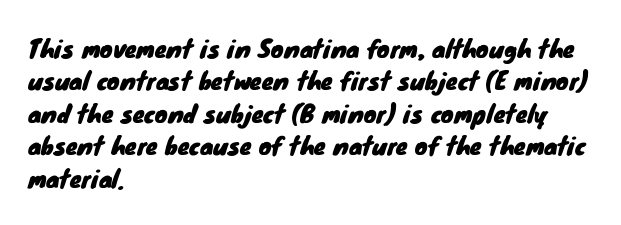
{"underline": "no", "align": "left", "line_spacing": "normal", "line_spacing_ratio": 1.35, "letter_spacing": "normal", "letter_spacing_em": 0.0, "glyph_px": 24}
